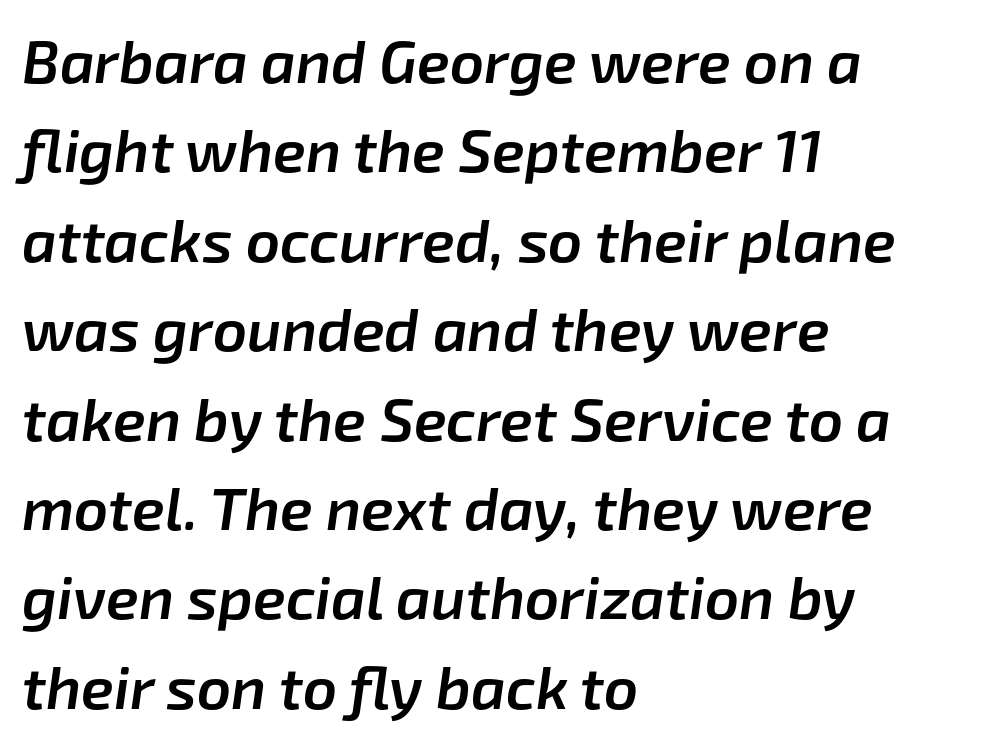
The image shows 60 px semibold type, italic (leaning right); set left-aligned, normal line spacing (1.49x), normal letter spacing, not underlined; low stroke contrast and a medium x-height.
